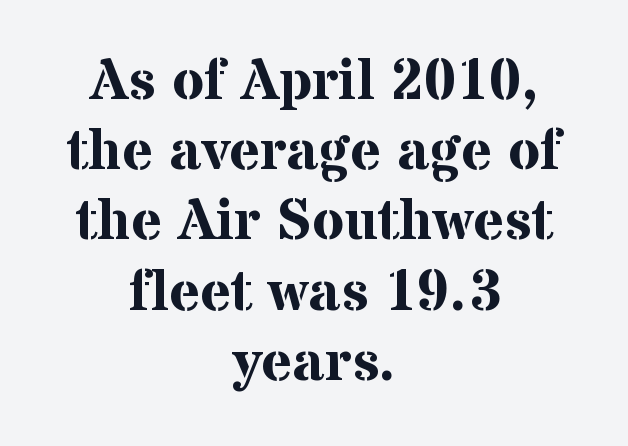
Descenders hang freely into open space. You can tell from the footed stems that serif type was used. Each letter keeps its own natural width here, so spacing adapts to shape. Characters remain perfectly vertical along every line. One-word summary of the alignment: center.
